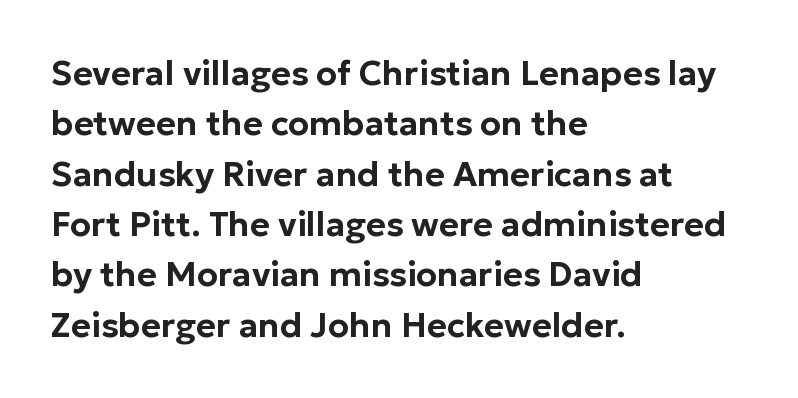
{"serif": "no", "italic": "no", "width": "normal", "stroke_contrast": "low", "x_height": "medium", "monospaced": "no", "underline": "no", "align": "left", "line_spacing": "normal", "line_spacing_ratio": 1.48, "letter_spacing": "normal", "letter_spacing_em": 0.0, "glyph_px": 34}
